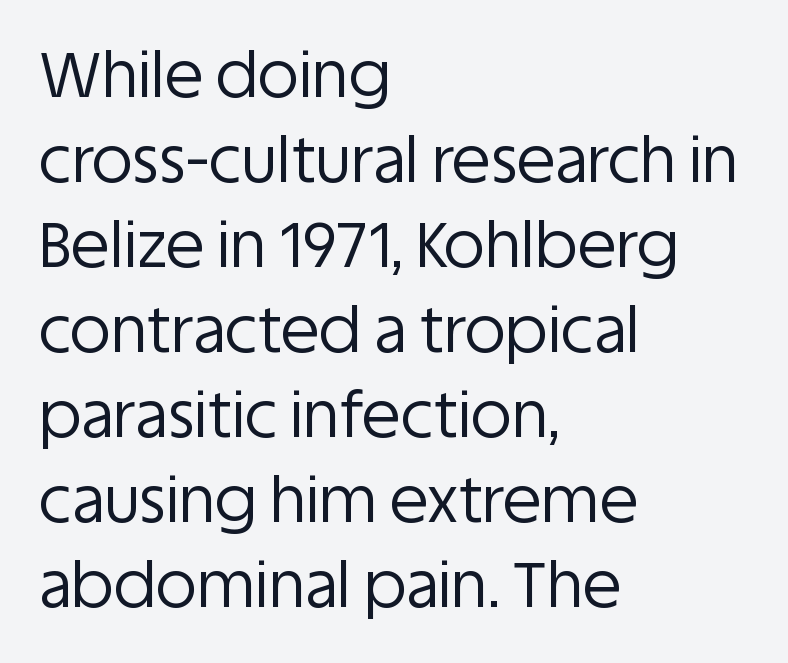
Q: Is the text bold? A: No.
Q: Is the text italic (slanted)? A: No, it is upright.
Q: Is the typeface a serif or a sans-serif typeface? A: Sans-serif.
Q: Is the text underlined? A: No.
Q: How is the paragraph aligned? A: Left-aligned.
Q: Is the spacing between letters normal or unusually wide? A: Normal.
Q: Is the spacing between lines tight, normal or loose? A: Normal.
Q: Width (condensed, normal, or wide)? A: Normal.
Q: Stroke contrast? A: Low.
Q: x-height? A: Large.
Q: Monospaced? A: No.
